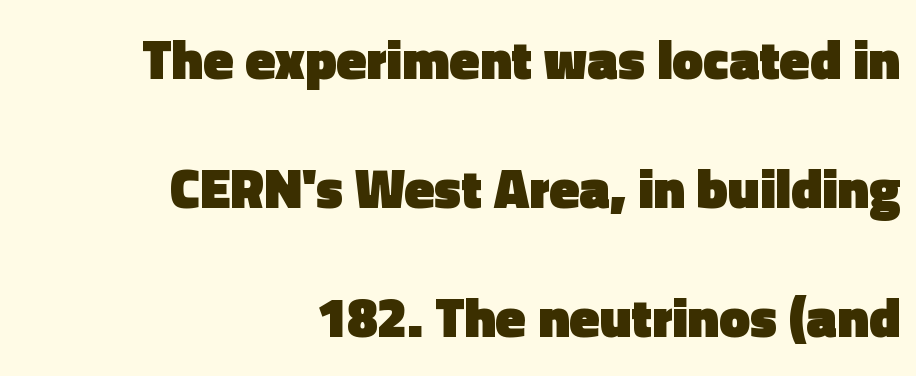
Grotesque or geometric, the face here clearly has no serifs. The typesetter chose a ragged-left arrangement here. It's the straight-up-and-down kind of type. Tracking here is standard; glyphs follow each other at the usual distance. Chunky letters — that's bold for sure. The block of text is sparse from top to bottom, with ample space between rows.
